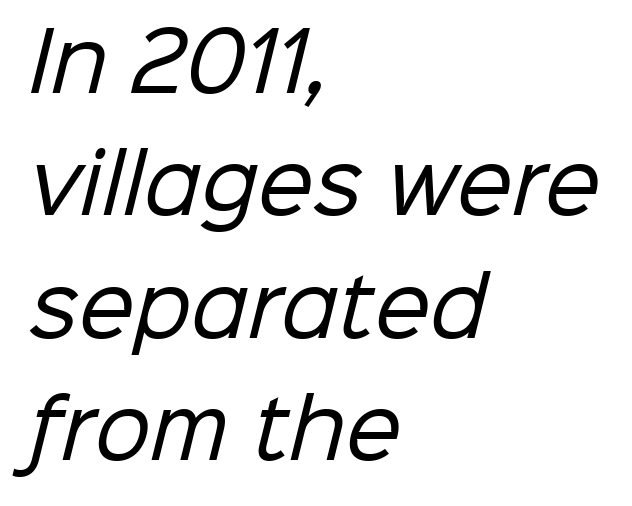
The image shows 79 px regular-weight sans-serif type; set left-aligned, normal line spacing (1.55x), normal letter spacing, not underlined; low stroke contrast and a medium x-height.
